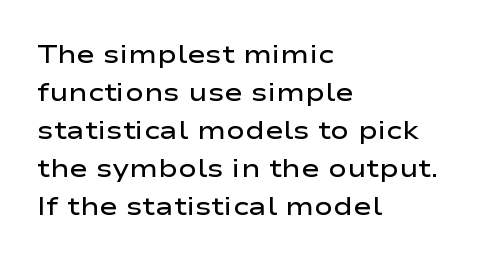
Q: Is the text bold? A: Semi-bold.
Q: Is the text italic (slanted)? A: No, it is upright.
Q: Is the text underlined? A: No.
Q: How is the paragraph aligned? A: Left-aligned.
Q: Is the spacing between letters normal or unusually wide? A: Normal.
Q: Is the spacing between lines tight, normal or loose? A: Normal.
